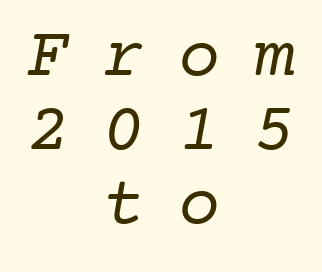
{"serif": "yes", "bold": "no", "weight": "regular", "width": "normal", "stroke_contrast": "low", "x_height": "medium", "monospaced": "yes", "underline": "no", "align": "center", "line_spacing": "tight", "line_spacing_ratio": 1.06, "letter_spacing": "wide", "letter_spacing_em": 0.48, "glyph_px": 70}
